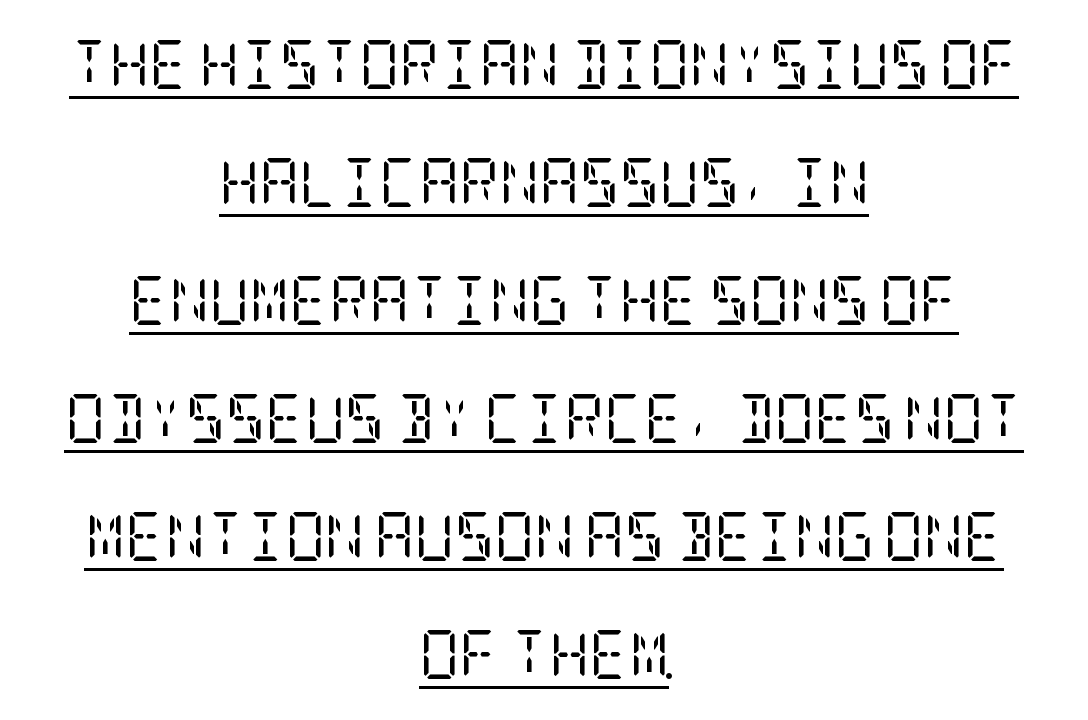
The image shows 49 px regular-weight, condensed serif type, upright; set centered, loose line spacing (2.41x), normal letter spacing, underlined; low stroke contrast and a large x-height.
